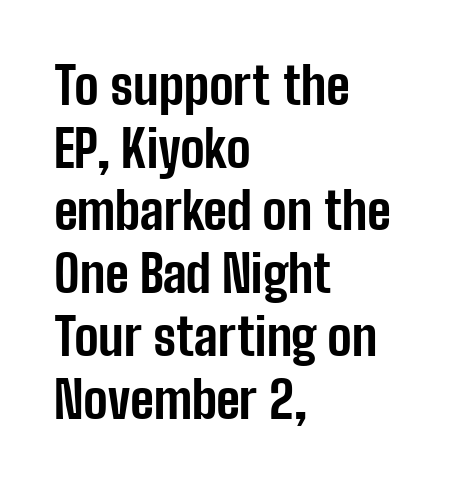
{"serif": "no", "italic": "no", "bold": "yes", "weight": "bold", "width": "condensed", "stroke_contrast": "low", "x_height": "medium", "monospaced": "no", "underline": "no", "align": "left", "line_spacing_ratio": 1.23, "letter_spacing": "normal", "letter_spacing_em": 0.0, "glyph_px": 51}
